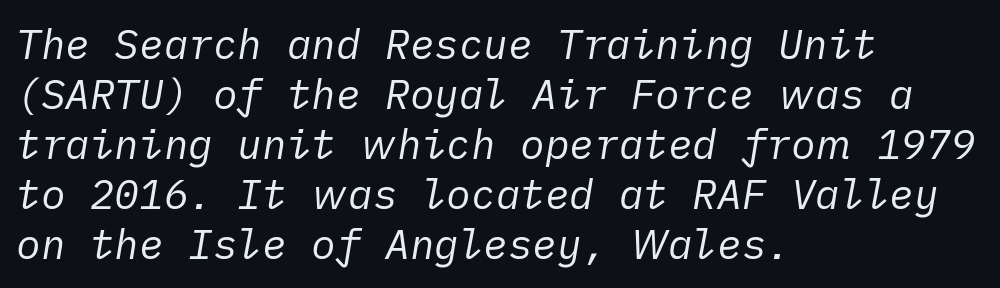
Compared with typical body copy, the letter spacing here is the same. Reading down the block, your eye returns to a fixed left position each line. You can tell it's italic because the verticals aren't actually vertical. Unbolded letterforms with no extra heft. Plain, unruled lines of type.
